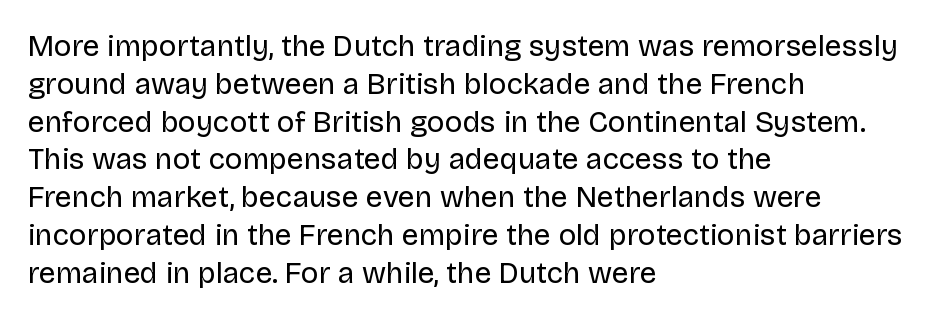
{"serif": "no", "italic": "no", "bold": "no", "weight": "regular", "width": "normal", "stroke_contrast": "low", "x_height": "large", "monospaced": "no", "underline": "no", "align": "left", "line_spacing": "normal", "line_spacing_ratio": 1.26, "letter_spacing": "normal", "letter_spacing_em": 0.0, "glyph_px": 30}
